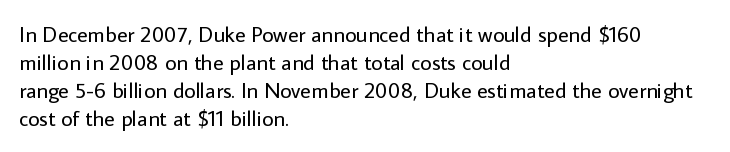
Normally led — the rows are evenly, conventionally spaced. Underlining? Definitely not there. The axis of the letterforms is exactly vertical. The passage is arranged the way most books set body copy — flush left. Default kerning and tracking; the words read as compact shapes.
